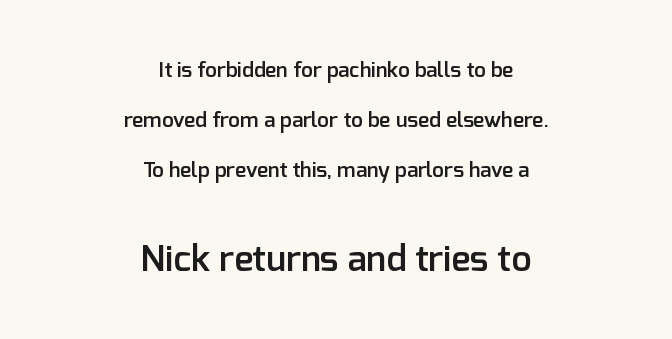
The image shows 36 px semibold sans-serif type, upright; set centered, loose line spacing (2.39x), normal letter spacing, not underlined; the second (bottom) block is 1.71x larger; low stroke contrast and a medium x-height.
